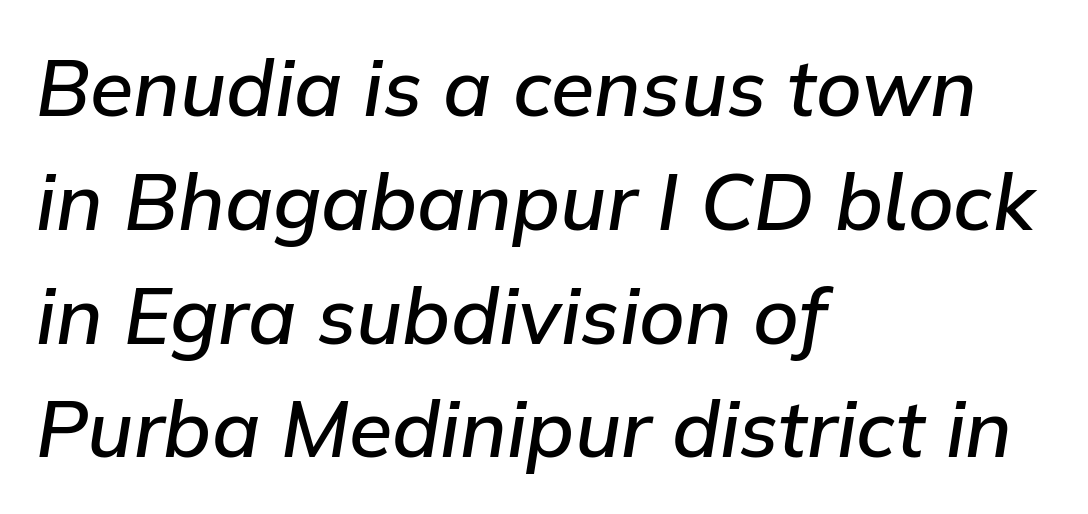
Q: Is the text bold? A: Semi-bold.
Q: Is the text italic (slanted)? A: Yes, it leans right by about 9 degrees.
Q: Is the text underlined? A: No.
Q: How is the paragraph aligned? A: Left-aligned.
Q: Is the spacing between letters normal or unusually wide? A: Normal.
Q: Is the spacing between lines tight, normal or loose? A: Normal.
Q: Width (condensed, normal, or wide)? A: Normal.
Q: Stroke contrast? A: Low.
Q: x-height? A: Medium.
Q: Monospaced? A: No.
